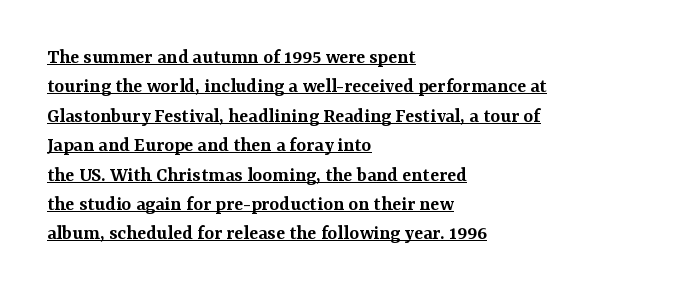
The image shows 21 px text type, upright; set left-aligned, normal line spacing (1.4x), normal letter spacing, underlined.
